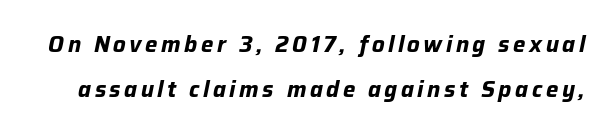
The image shows 22 px bold type, italic (leaning right); set loose line spacing (2.04x), not underlined.
